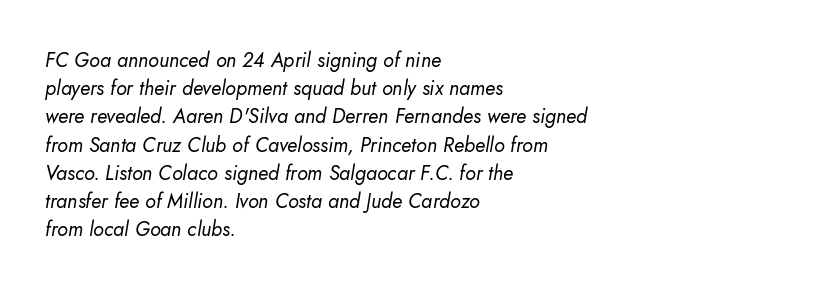
Q: Is the text bold? A: No.
Q: Is the text italic (slanted)? A: Yes, it leans right by about 10 degrees.
Q: Is the text underlined? A: No.
Q: How is the paragraph aligned? A: Left-aligned.
Q: Is the spacing between letters normal or unusually wide? A: Normal.
Q: Is the spacing between lines tight, normal or loose? A: Normal.
